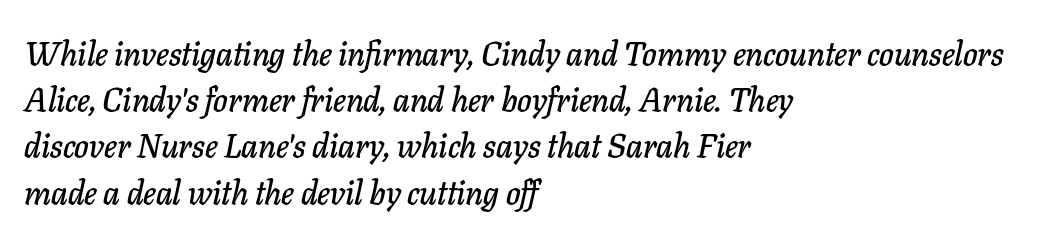
The image shows 33 px text type, italic (leaning right); set left-aligned, normal line spacing (1.4x), normal letter spacing, not underlined; low stroke contrast and a medium x-height.
